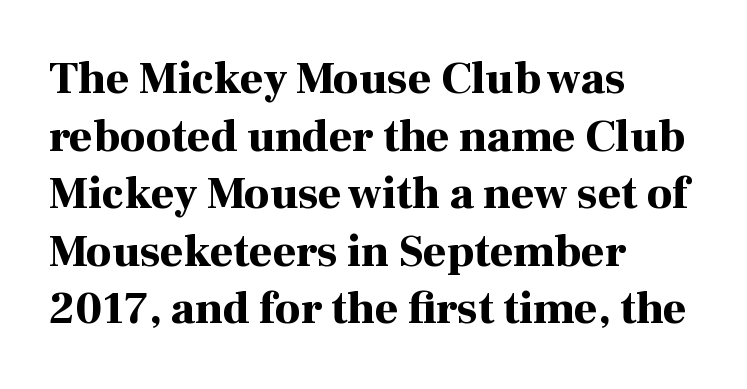
The image shows 45 px bold serif type, upright; set left-aligned, normal line spacing (1.28x), normal letter spacing, not underlined; high stroke contrast and a medium x-height.
